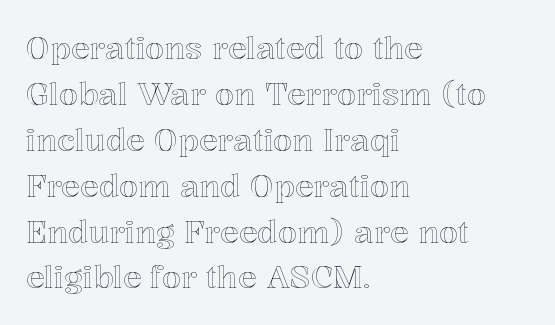
Each letter keeps its own natural width here, so spacing adapts to shape. Inter-character spacing is left at the font's built-in metrics. Posture: vertical. The baseline area is clear. The paragraph shown leans on its left margin. Whoever set this chose a conventional vertical rhythm.
